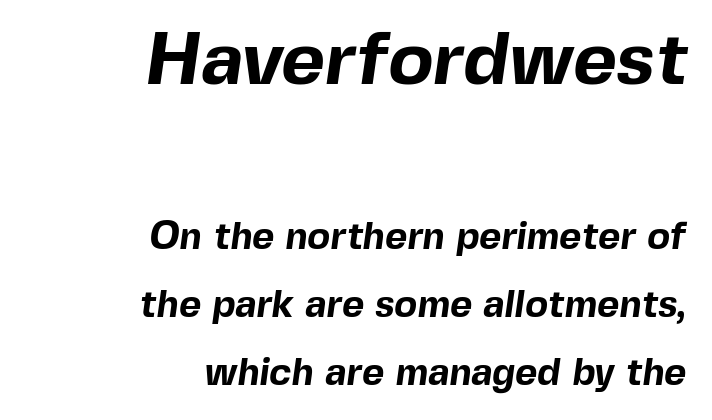
{"serif": "no", "bold": "yes", "weight": "bold", "width": "normal", "x_height": "medium", "monospaced": "no", "underline": "no", "align": "right", "line_spacing_ratio": 1.78, "letter_spacing": "normal", "letter_spacing_em": 0.0, "larger_block": "first", "size_ratio": 1.97, "glyph_px": 75}
